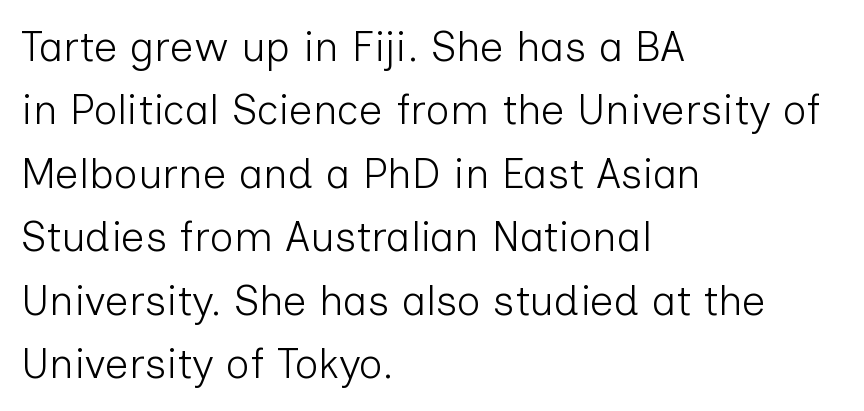
Q: Is the text bold? A: No.
Q: Is the text italic (slanted)? A: No, it is upright.
Q: Is the typeface a serif or a sans-serif typeface? A: Sans-serif.
Q: Is the text underlined? A: No.
Q: How is the paragraph aligned? A: Left-aligned.
Q: Is the spacing between letters normal or unusually wide? A: Normal.
Q: Is the spacing between lines tight, normal or loose? A: Normal.
Q: Width (condensed, normal, or wide)? A: Normal.
Q: Stroke contrast? A: Low.
Q: x-height? A: Medium.
Q: Monospaced? A: No.
